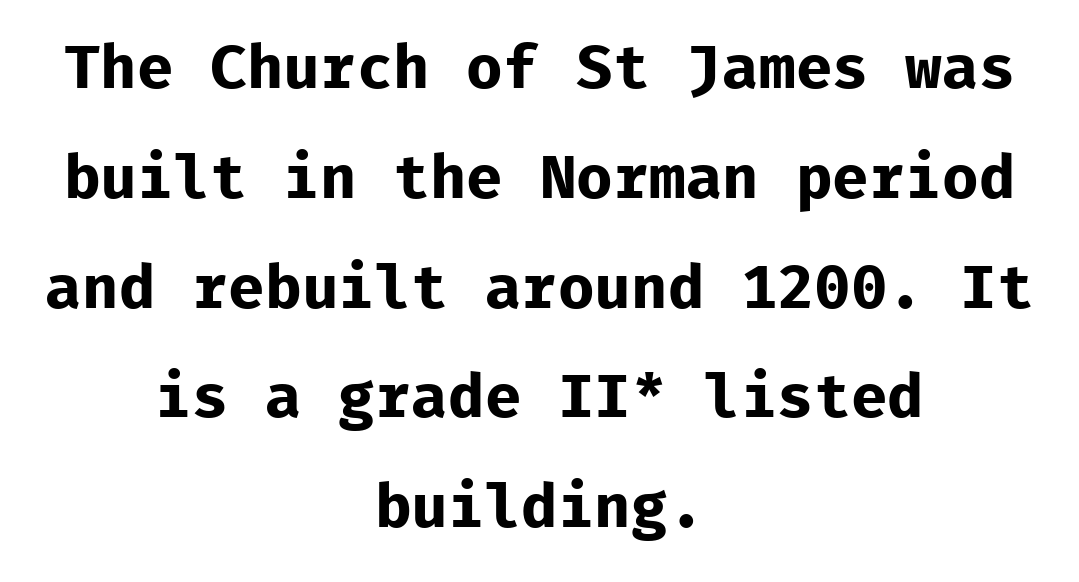
{"serif": "no", "italic": "no", "bold": "yes", "weight": "bold", "width": "normal", "stroke_contrast": "low", "x_height": "medium", "monospaced": "yes", "underline": "no", "align": "center", "line_spacing_ratio": 1.8, "letter_spacing": "normal", "letter_spacing_em": 0.0, "glyph_px": 61}
